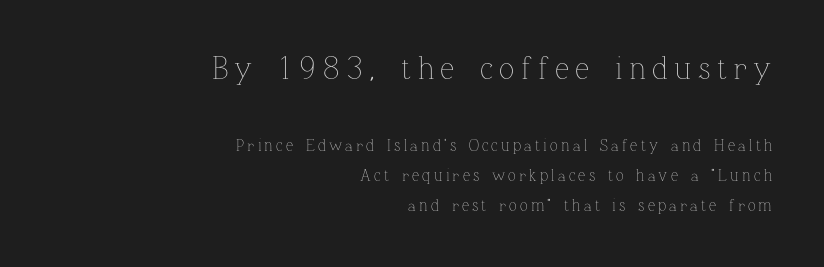
Q: Is the text bold? A: No.
Q: Is the text italic (slanted)? A: No, it is upright.
Q: Is the text underlined? A: No.
Q: How is the paragraph aligned? A: Right-aligned.
Q: Is the spacing between letters normal or unusually wide? A: Unusually wide.
Q: Which block of text is set in a larger size, the first (top) or the second (bottom)? A: The first (top) one.
Q: Width (condensed, normal, or wide)? A: Normal.
Q: Stroke contrast? A: Low.
Q: x-height? A: Medium.
Q: Monospaced? A: No.
